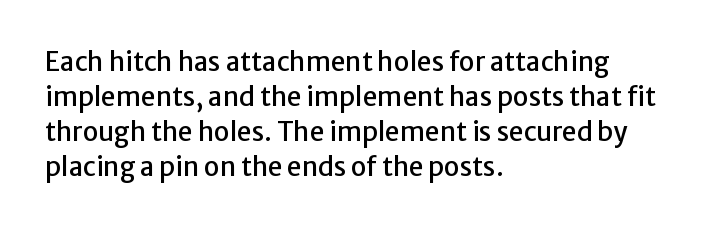
{"italic": "no", "underline": "no", "align": "left", "line_spacing": "normal", "line_spacing_ratio": 1.34, "letter_spacing": "normal", "letter_spacing_em": 0.0, "glyph_px": 26}
